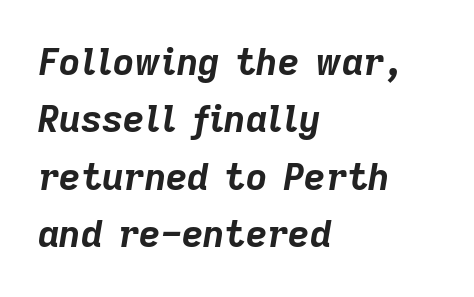
Q: Is the text bold? A: Yes.
Q: Is the text italic (slanted)? A: Yes, it leans right by about 9 degrees.
Q: Is the text underlined? A: No.
Q: How is the paragraph aligned? A: Left-aligned.
Q: Is the spacing between letters normal or unusually wide? A: Normal.
Q: Is the spacing between lines tight, normal or loose? A: Normal.
Q: Width (condensed, normal, or wide)? A: Normal.
Q: Stroke contrast? A: Low.
Q: x-height? A: Medium.
Q: Monospaced? A: No.
